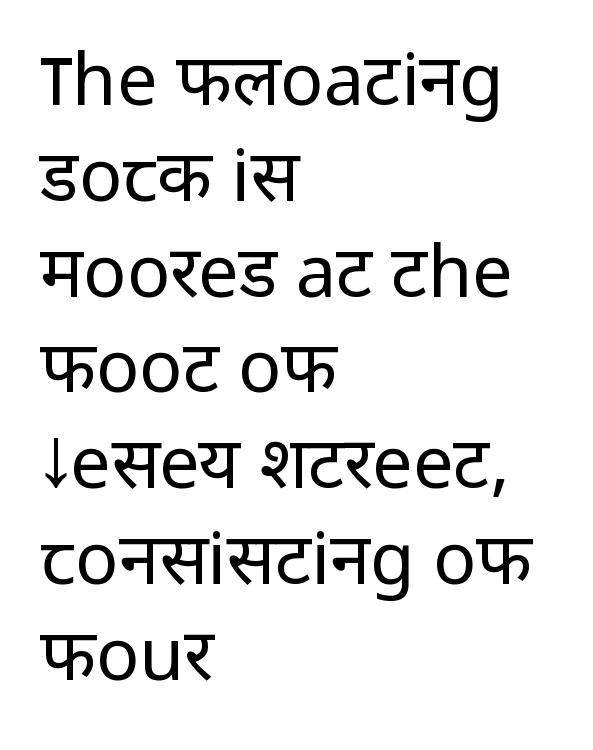
The image shows 72 px regular-weight sans-serif type, upright; set left-aligned, normal line spacing (1.33x), normal letter spacing, not underlined; low stroke contrast and a medium x-height.
